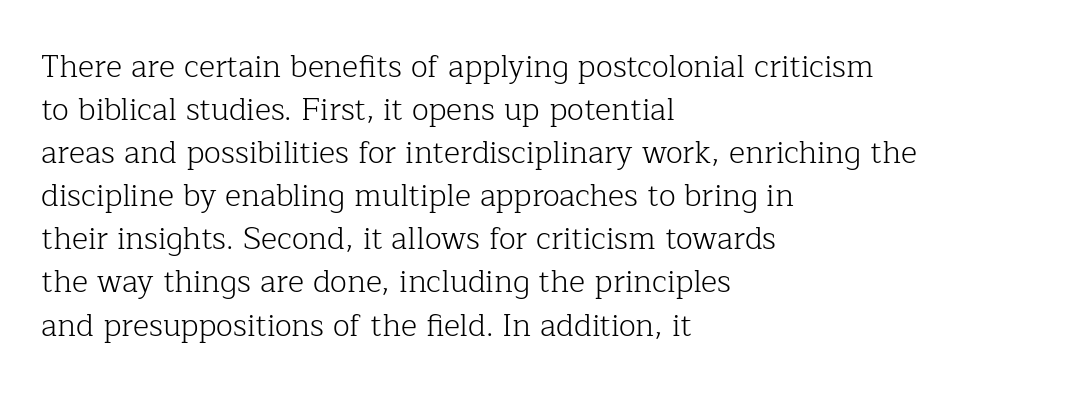
The image shows 31 px light serif type, upright; set left-aligned, normal line spacing (1.39x), normal letter spacing, not underlined; low stroke contrast and a medium x-height.
